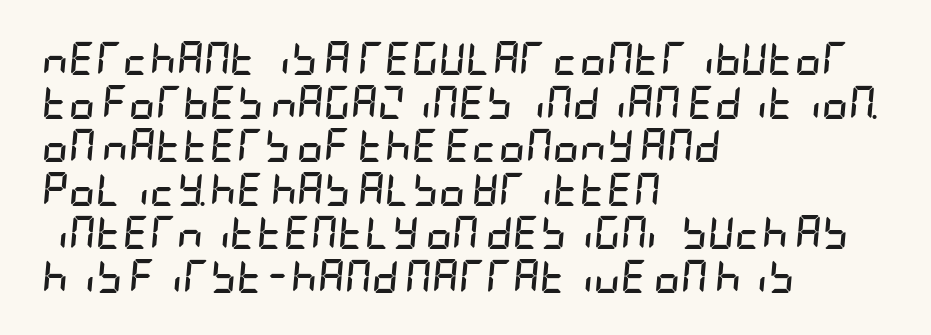
The image shows 33 px semibold, condensed type, italic (leaning right); set left-aligned, normal line spacing (1.32x), normal letter spacing, not underlined; low stroke contrast and a large x-height.
